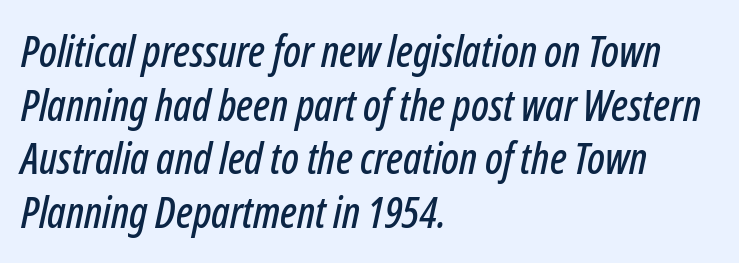
{"italic": "yes", "lean": "right", "slant_degrees": 12, "width": "condensed", "stroke_contrast": "low", "x_height": "medium", "monospaced": "no", "underline": "no", "align": "left", "line_spacing": "normal", "line_spacing_ratio": 1.25, "letter_spacing": "normal", "letter_spacing_em": 0.0, "glyph_px": 43}
